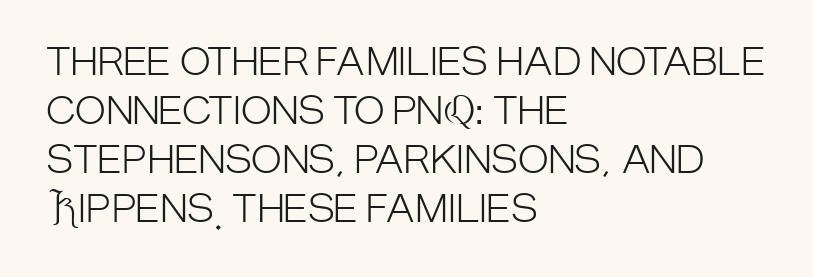
The text was rendered using a sans face with plain stroke endings. Leading matches the norm, producing a regular column. These lines were composed using upright roman letters. Stem width sits at or under what a default text font uses.
